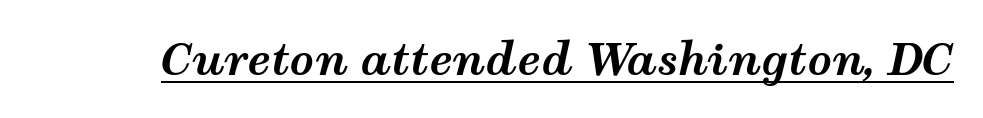
Compared with typical body copy, the letter spacing here is the same. How heavy is the stroke? Heavy — this is a bold. Spacing verdict: proportional, widths tailored to each character. Does the lettering tilt? It does — this is italic. Honestly, the underline is the first thing you notice here.
